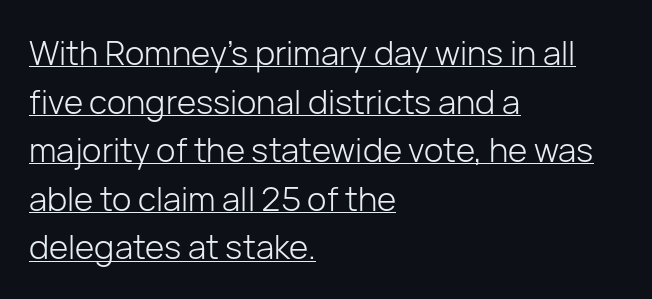
Q: Is the text bold? A: No.
Q: Is the text italic (slanted)? A: No, it is upright.
Q: Is the typeface a serif or a sans-serif typeface? A: Sans-serif.
Q: Is the text underlined? A: Yes.
Q: How is the paragraph aligned? A: Left-aligned.
Q: Is the spacing between letters normal or unusually wide? A: Normal.
Q: Is the spacing between lines tight, normal or loose? A: Normal.
Q: Width (condensed, normal, or wide)? A: Normal.
Q: Stroke contrast? A: Low.
Q: x-height? A: Medium.
Q: Monospaced? A: No.
